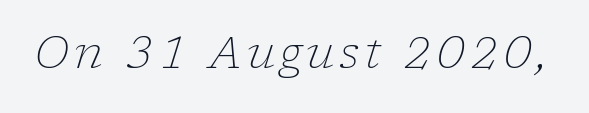
{"serif": "yes", "italic": "yes", "lean": "right", "slant_degrees": 17, "bold": "no", "weight": "light", "width": "normal", "stroke_contrast": "low", "x_height": "medium", "monospaced": "no", "underline": "no", "glyph_px": 44}
